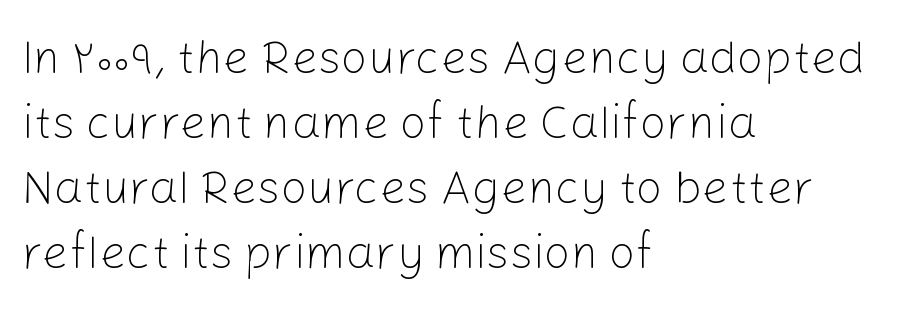
{"serif": "no", "italic": "no", "bold": "no", "weight": "light", "width": "normal", "stroke_contrast": "low", "x_height": "medium", "monospaced": "no", "underline": "no", "align": "left", "line_spacing": "normal", "line_spacing_ratio": 1.38, "letter_spacing": "normal", "letter_spacing_em": 0.0, "glyph_px": 47}
